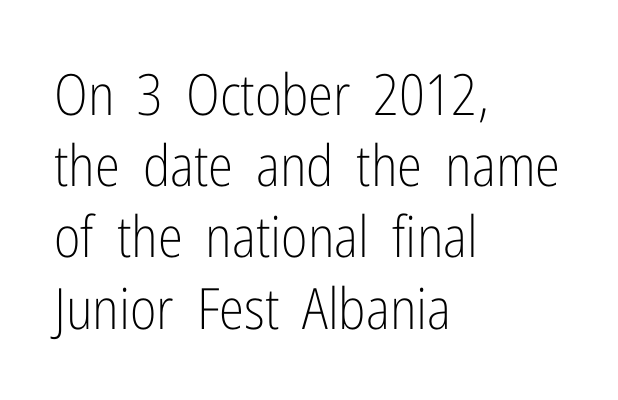
Italic? Not at all — the glyphs are vertical. This rendering uses left alignment, leaving the right contour irregular. Weight: in the light-to-regular range. The passage shown is typed in a proportional face where columns would drift. Just letters on the line, the space beneath them empty.
